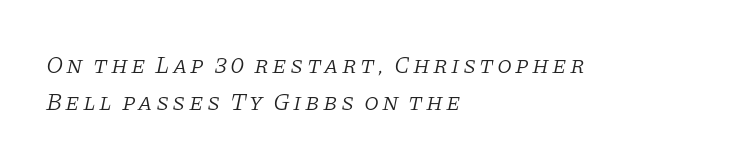
The image shows 24 px text type, italic (leaning right); set left-aligned, normal line spacing (1.54x), not underlined.
